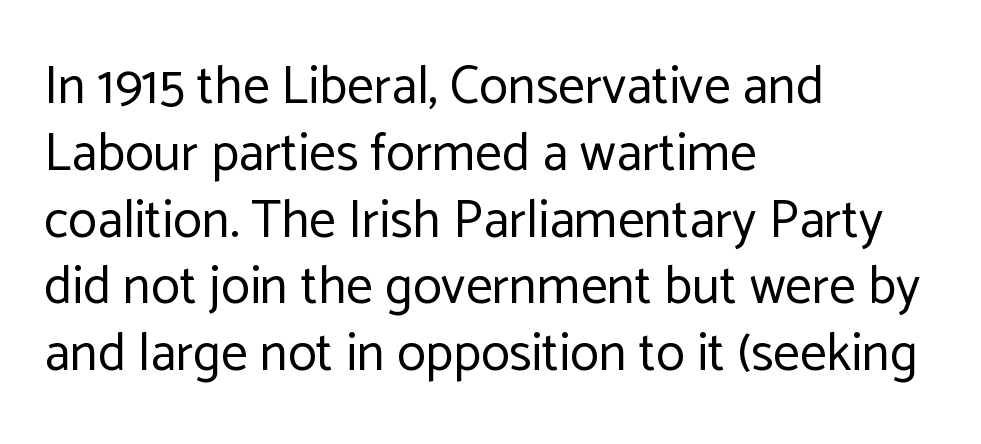
Casual observation: everything's shoved over to the left. Do the letters lean? They stand straight. The face used here is proportionally spaced, like ordinary book or web type. The type is set solid horizontally, with unmodified tracking.
